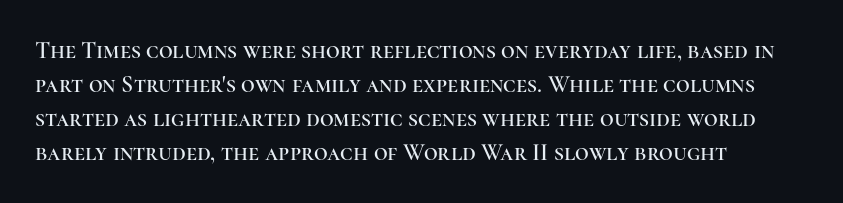
{"italic": "no", "underline": "no", "align": "left", "line_spacing": "normal", "line_spacing_ratio": 1.42, "letter_spacing": "normal", "letter_spacing_em": 0.0, "glyph_px": 24}
